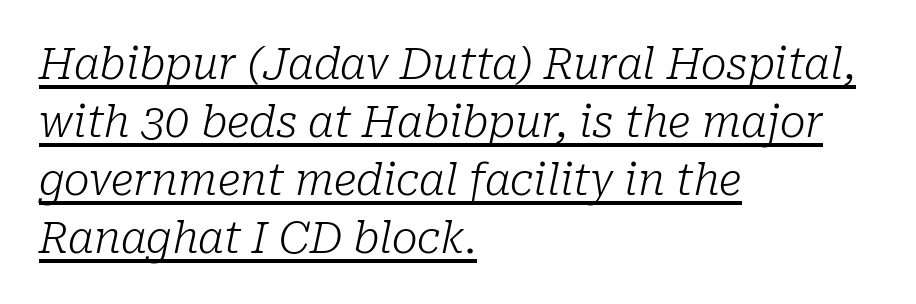
{"serif": "yes", "italic": "yes", "lean": "right", "slant_degrees": 10, "bold": "no", "weight": "light", "width": "normal", "stroke_contrast": "low", "x_height": "medium", "monospaced": "no", "underline": "yes", "align": "left", "line_spacing": "normal", "line_spacing_ratio": 1.35, "letter_spacing": "normal", "letter_spacing_em": 0.0, "glyph_px": 43}
